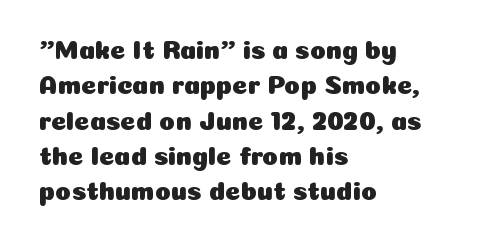
The passage shown stacks its lines at a standard gap. These lines stack with their left ends in a neat column. A roman cut, with each character standing at attention. Caption: standard tracking, unaltered. Words float on clear page, feet unadorned.
